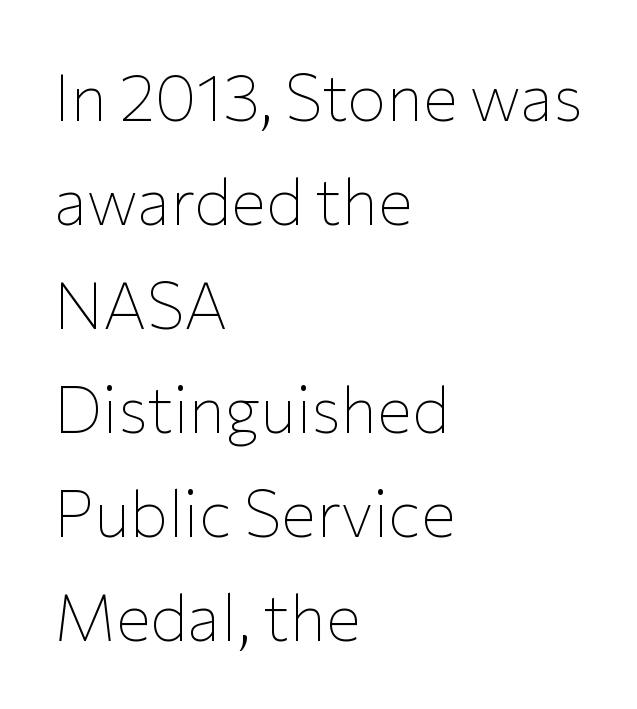
The image shows 65 px thin sans-serif type, upright; set left-aligned, normal line spacing (1.6x), normal letter spacing, not underlined; low stroke contrast and a medium x-height.
